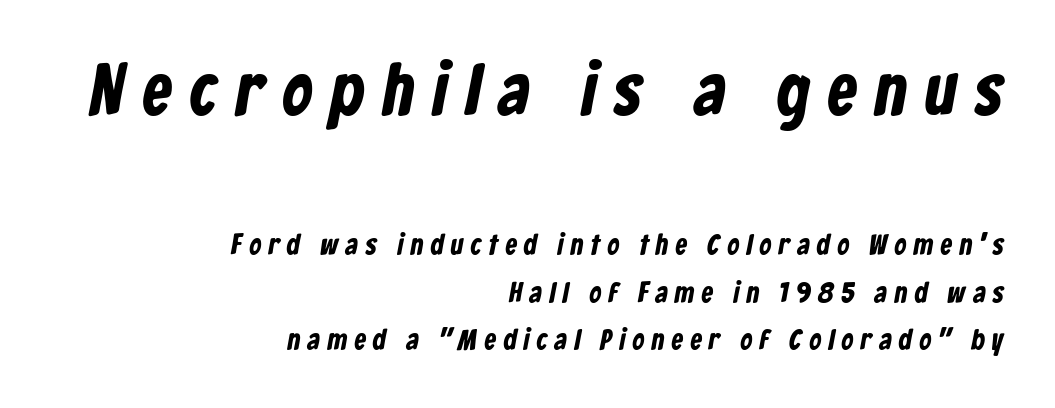
The image shows 73 px condensed sans-serif type; set right-aligned, normal line spacing (1.64x), unusually wide letter spacing (+0.26 em), not underlined; the first (top) block is 2.52x larger; low stroke contrast and a medium x-height.
